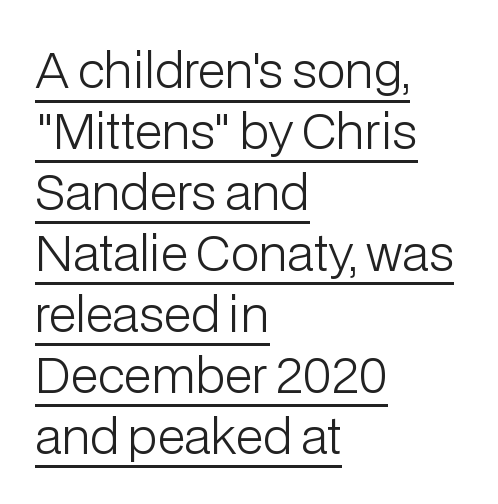
The image shows 48 px light sans-serif type, upright; set left-aligned, normal line spacing (1.27x), normal letter spacing, underlined; low stroke contrast and a medium x-height.
